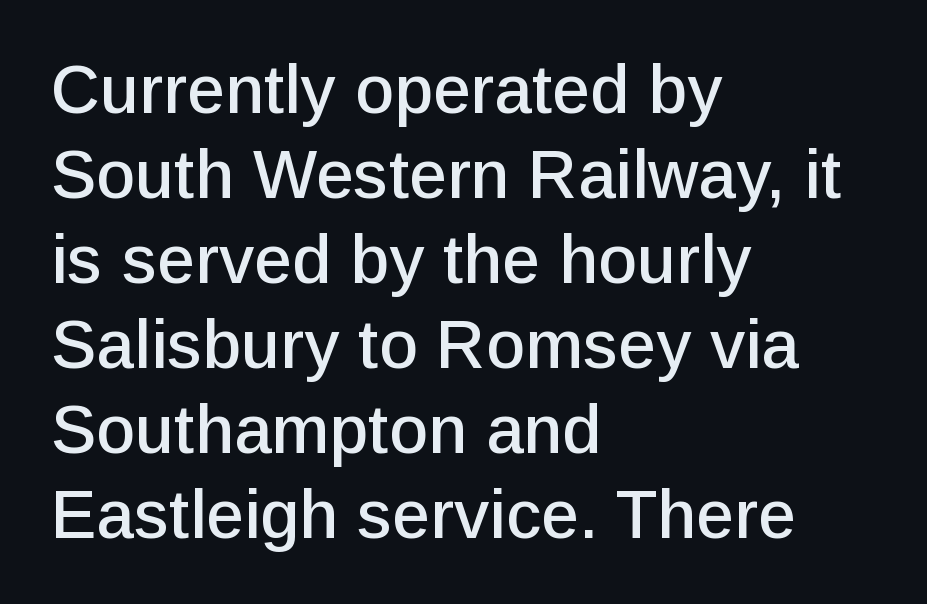
The image shows 68 px sans-serif type, upright; set left-aligned, normal line spacing (1.25x), normal letter spacing, not underlined; low stroke contrast and a medium x-height.
